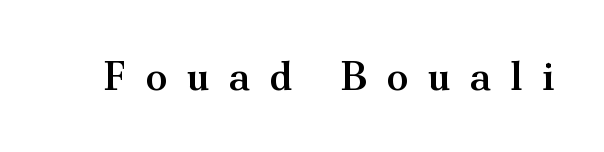
{"serif": "yes", "italic": "no", "bold": "semi", "weight": "semibold", "width": "normal", "stroke_contrast": "medium", "x_height": "small", "monospaced": "no", "underline": "no", "letter_spacing": "wide", "letter_spacing_em": 0.48, "glyph_px": 40}
